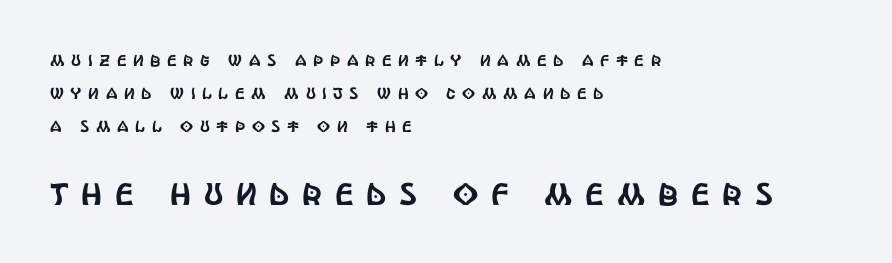
One-word summary of the alignment: left. Each letter's strokes conclude bluntly, with no projecting serifs. Rule under the text: the space is simply empty. This block would shrink considerably if given ordinary leading; it's expanded now. Looks like regular typesetting: each glyph gets only the width it needs. The face used here appears at its bigger size in the lower chunk.
